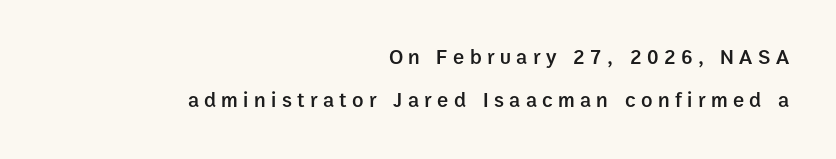
The image shows 21 px text type, upright; set right-aligned, loose line spacing (2.04x), unusually wide letter spacing (+0.26 em), not underlined.
